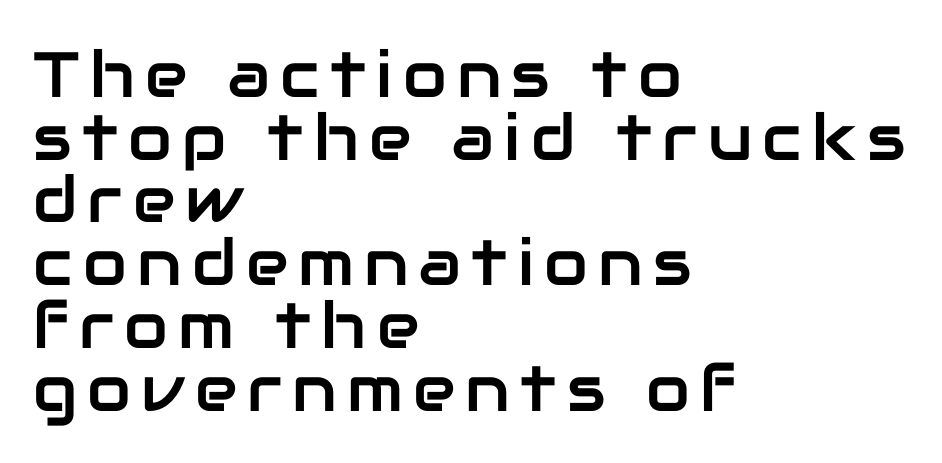
Quick note: underline off. The ragged edge is on the right, which tells us the setting is flush left. Posture: upright roman. These lines are rendered in a variable-pitch font. Letterform terminals end flat and unadorned throughout the passage.
